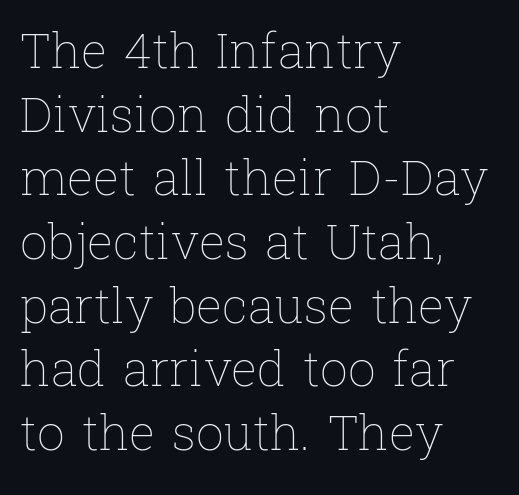
Q: Is the text bold? A: No.
Q: Is the text italic (slanted)? A: No, it is upright.
Q: Is the text underlined? A: No.
Q: How is the paragraph aligned? A: Left-aligned.
Q: Is the spacing between letters normal or unusually wide? A: Normal.
Q: Is the spacing between lines tight, normal or loose? A: Normal.
Q: Width (condensed, normal, or wide)? A: Normal.
Q: Stroke contrast? A: Low.
Q: x-height? A: Medium.
Q: Monospaced? A: No.
